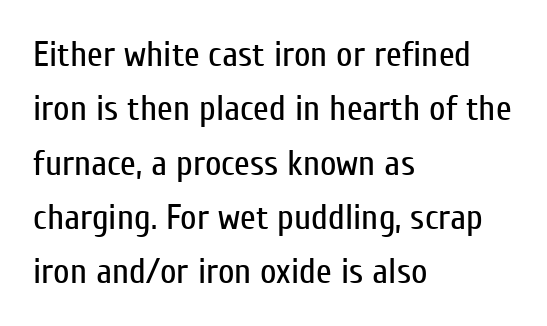
Q: Is the text bold? A: No.
Q: Is the text italic (slanted)? A: No, it is upright.
Q: Is the typeface a serif or a sans-serif typeface? A: Sans-serif.
Q: Is the text underlined? A: No.
Q: How is the paragraph aligned? A: Left-aligned.
Q: Is the spacing between letters normal or unusually wide? A: Normal.
Q: Is the spacing between lines tight, normal or loose? A: Normal.
Q: Width (condensed, normal, or wide)? A: Condensed.
Q: Stroke contrast? A: Low.
Q: x-height? A: Medium.
Q: Monospaced? A: No.
